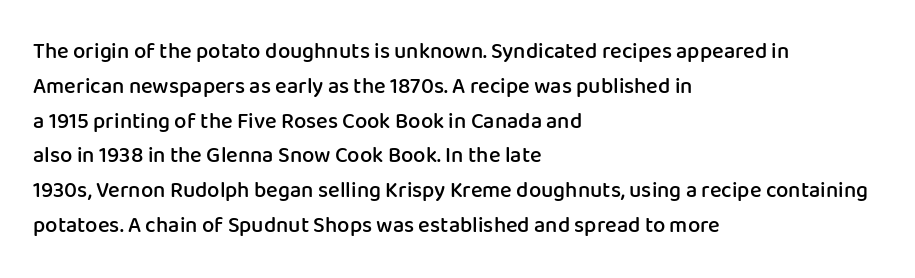
Firm but not heavy-handed strokes: this text is semibold. The specimen omits any rule beneath the text block's lines. Ordinary non-slanted type is in use. Each new line begins a customary step beneath the previous one. The line texture is even and compact thanks to regular tracking.
